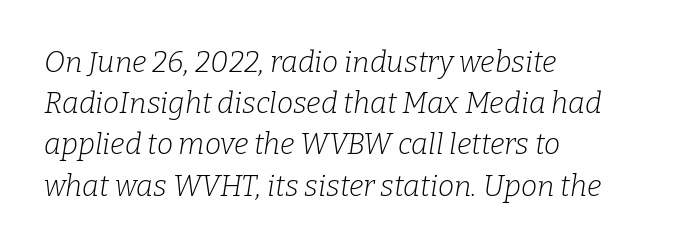
Q: Is the text bold? A: No.
Q: Is the text italic (slanted)? A: Yes, it leans right by about 9 degrees.
Q: Is the typeface a serif or a sans-serif typeface? A: Serif.
Q: Is the text underlined? A: No.
Q: How is the paragraph aligned? A: Left-aligned.
Q: Is the spacing between letters normal or unusually wide? A: Normal.
Q: Is the spacing between lines tight, normal or loose? A: Normal.
Q: Width (condensed, normal, or wide)? A: Normal.
Q: Stroke contrast? A: Low.
Q: x-height? A: Medium.
Q: Monospaced? A: No.
